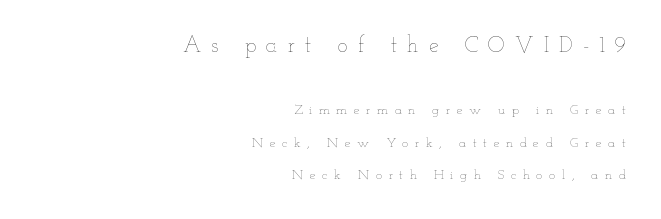
The typesetting does not lean heavy: it is not bold. The designer dialed line spacing up above the default. No italicization has been applied; the sample stays upright. Typesetter's note — upper block bumped up in size, lower block left smaller. These lines are set flush right with a ragged left edge. Look at the tracking — it's clearly loosened, letters drifting apart.
